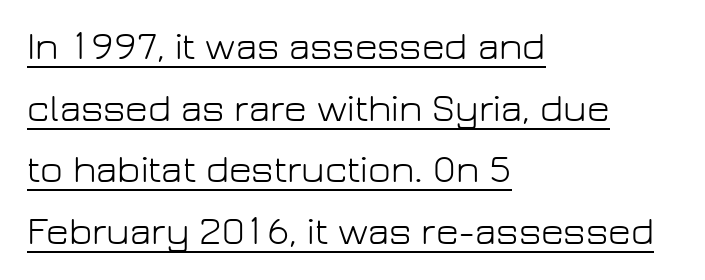
The image shows 39 px light sans-serif type, upright; set left-aligned, normal line spacing (1.58x), normal letter spacing, underlined; low stroke contrast and a medium x-height.
